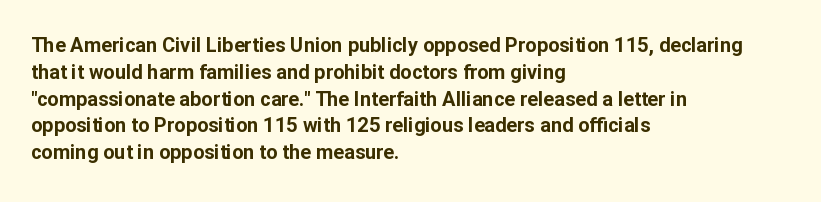
{"italic": "no", "bold": "yes", "underline": "no", "align": "left", "line_spacing": "normal", "line_spacing_ratio": 1.34, "letter_spacing": "normal", "letter_spacing_em": 0.0, "glyph_px": 20}
